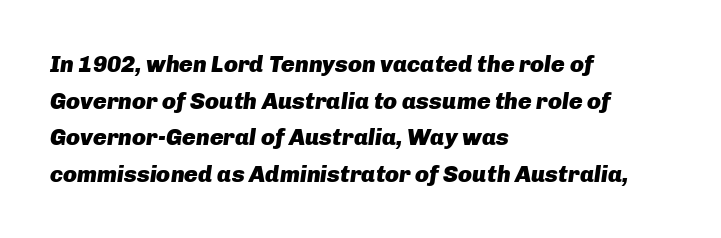
{"italic": "yes", "lean": "right", "slant_degrees": 8, "bold": "yes", "underline": "no", "align": "left", "line_spacing": "normal", "line_spacing_ratio": 1.59, "letter_spacing": "normal", "letter_spacing_em": 0.0, "glyph_px": 23}
